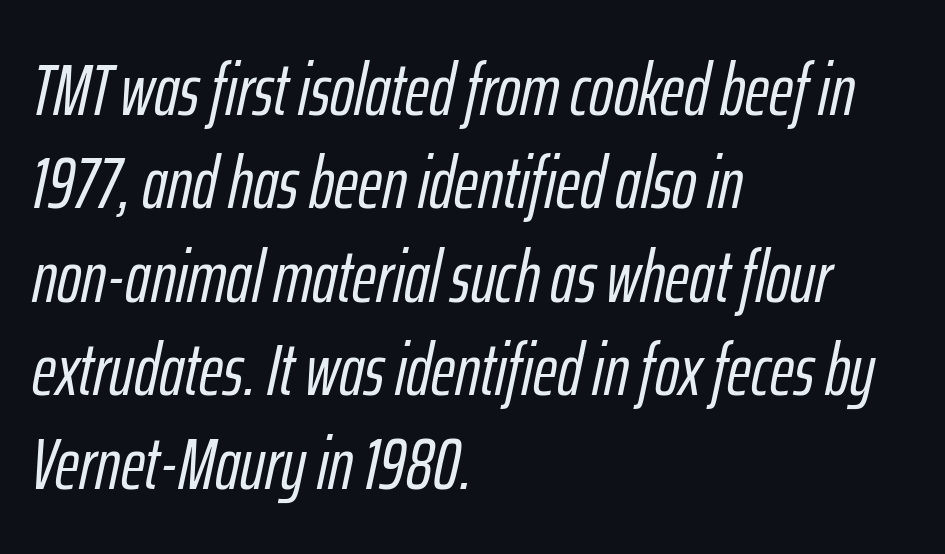
Q: Is the text italic (slanted)? A: Yes, it leans right by about 12 degrees.
Q: Is the text underlined? A: No.
Q: How is the paragraph aligned? A: Left-aligned.
Q: Is the spacing between letters normal or unusually wide? A: Normal.
Q: Is the spacing between lines tight, normal or loose? A: Normal.
Q: Width (condensed, normal, or wide)? A: Condensed.
Q: Stroke contrast? A: Low.
Q: x-height? A: Medium.
Q: Monospaced? A: No.
